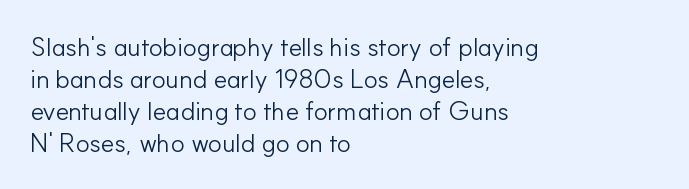
{"italic": "no", "bold": "no", "underline": "no", "align": "left", "line_spacing_ratio": 1.23, "letter_spacing": "normal", "letter_spacing_em": 0.0, "glyph_px": 26}
